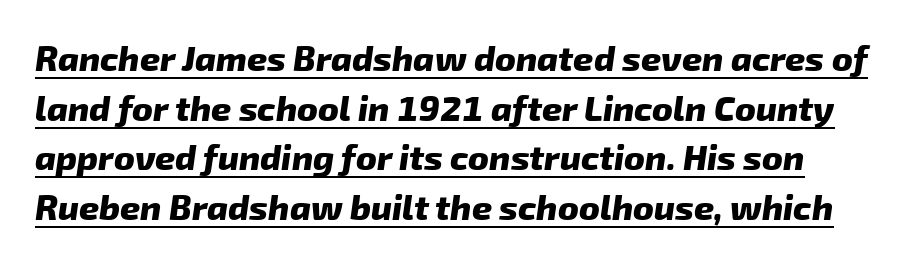
{"serif": "no", "bold": "yes", "weight": "heavy", "width": "normal", "stroke_contrast": "low", "x_height": "medium", "monospaced": "no", "underline": "yes", "line_spacing": "normal", "line_spacing_ratio": 1.42, "letter_spacing": "normal", "letter_spacing_em": 0.0, "glyph_px": 35}
